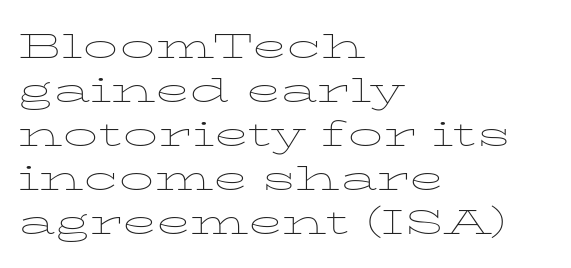
{"serif": "yes", "italic": "no", "bold": "no", "weight": "thin", "width": "wide", "stroke_contrast": "low", "x_height": "medium", "monospaced": "no", "underline": "no", "align": "left", "line_spacing": "normal", "line_spacing_ratio": 1.26, "letter_spacing": "normal", "letter_spacing_em": 0.0, "glyph_px": 35}
